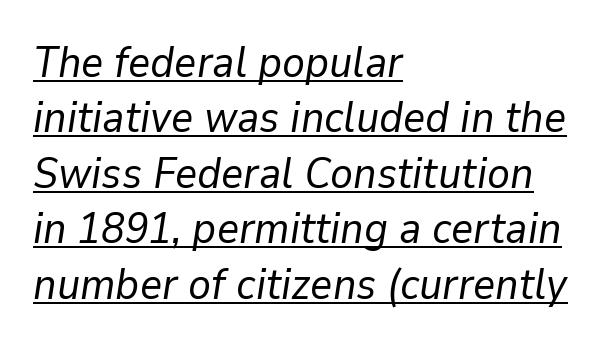
Designer's note — italics engaged. Heft: none added — not bold. Underlined type. These lines stack with their left ends in a neat column. Each letter keeps its own natural width here, so spacing adapts to shape. One glance says typical: line gaps are just what's usual.
